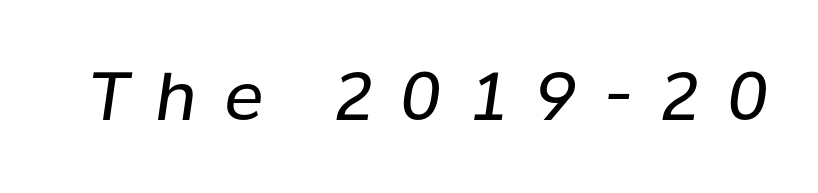
The image shows 66 px regular-weight type, italic (leaning right); set unusually wide letter spacing (+0.41 em), not underlined; low stroke contrast and a medium x-height.
